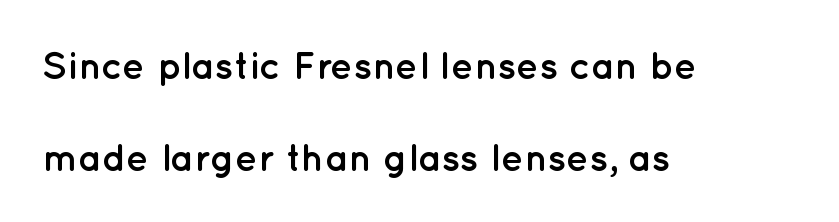
The gap between lines stays unmarked. You can tell from the bare stems that sans-serif type was used. Visually the block forms a straight wall on the left and a jagged coastline on the right. The letters are bold, with thick, heavy strokes.
